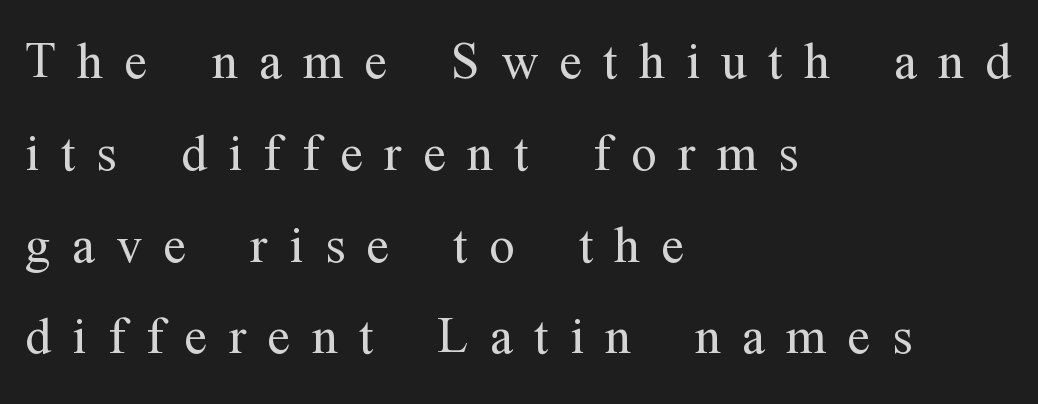
A typesetter would call this proportional, since set widths differ per character. The gaps between neighbouring characters are conspicuously large. The typeface has the unassuming heft of standard copy or less. Beneath every word, the page is bare. In terms of leading, this rendering sits right in the middle. Note: serifs present on the glyphs.
